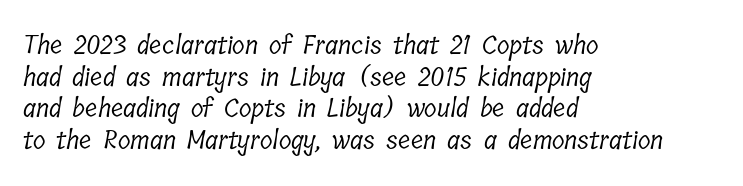
The horizontal fit of the characters is conventional and even. Any mark beneath the type? The region is blank. The passage shown is not bold in any degree. The text block is weighted toward the left margin, trailing off unevenly rightward.
